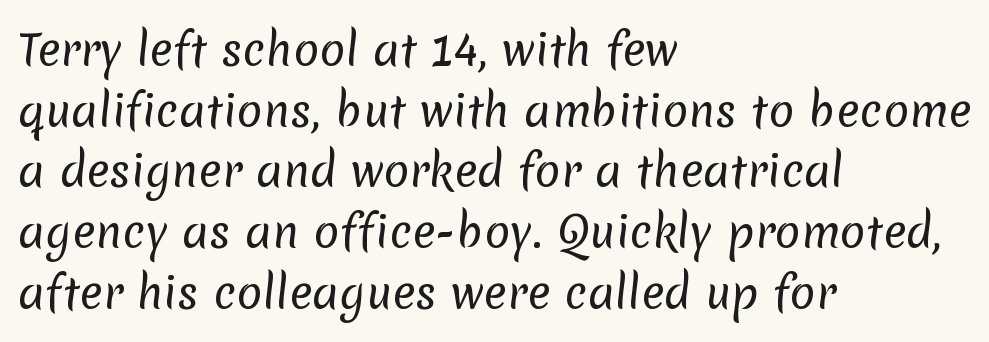
Q: Is the text bold? A: No.
Q: Is the typeface a serif or a sans-serif typeface? A: Sans-serif.
Q: Is the text underlined? A: No.
Q: How is the paragraph aligned? A: Left-aligned.
Q: Is the spacing between letters normal or unusually wide? A: Normal.
Q: Is the spacing between lines tight, normal or loose? A: Normal.
Q: Width (condensed, normal, or wide)? A: Normal.
Q: Stroke contrast? A: Low.
Q: x-height? A: Medium.
Q: Monospaced? A: No.
